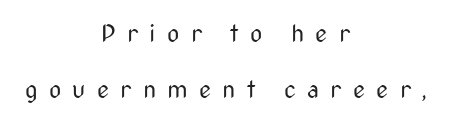
Q: Is the text bold? A: No.
Q: Is the text italic (slanted)? A: No, it is upright.
Q: Is the text underlined? A: No.
Q: How is the paragraph aligned? A: Centered.
Q: Is the spacing between letters normal or unusually wide? A: Unusually wide.
Q: Is the spacing between lines tight, normal or loose? A: Loose.
